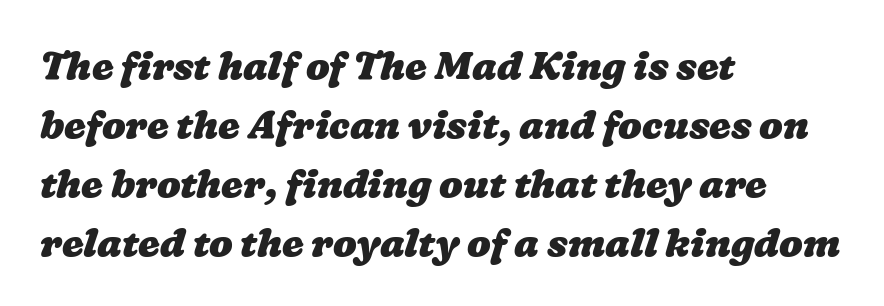
{"bold": "yes", "weight": "heavy", "width": "wide", "stroke_contrast": "low", "x_height": "medium", "monospaced": "no", "underline": "no", "align": "left", "line_spacing": "normal", "line_spacing_ratio": 1.51, "letter_spacing": "normal", "letter_spacing_em": 0.0, "glyph_px": 39}
